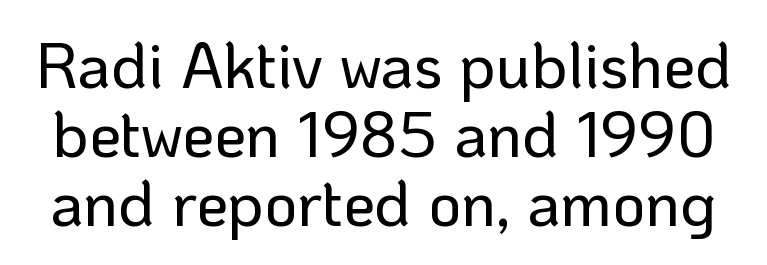
{"serif": "no", "italic": "no", "width": "normal", "stroke_contrast": "low", "x_height": "medium", "monospaced": "no", "underline": "no", "line_spacing": "tight", "line_spacing_ratio": 1.08, "letter_spacing": "normal", "letter_spacing_em": 0.0, "glyph_px": 64}
